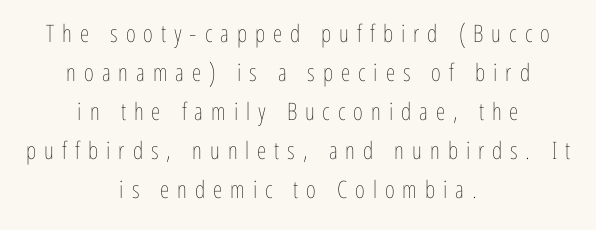
Q: Is the text bold? A: No.
Q: Is the text italic (slanted)? A: No, it is upright.
Q: Is the text underlined? A: No.
Q: How is the paragraph aligned? A: Centered.
Q: Is the spacing between letters normal or unusually wide? A: Unusually wide.
Q: Is the spacing between lines tight, normal or loose? A: Normal.
